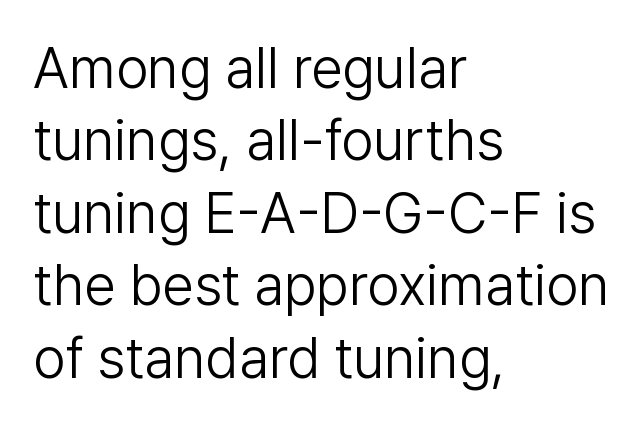
{"serif": "no", "italic": "no", "bold": "no", "weight": "light", "width": "normal", "stroke_contrast": "low", "x_height": "medium", "monospaced": "no", "underline": "no", "align": "left", "line_spacing": "normal", "line_spacing_ratio": 1.27, "letter_spacing": "normal", "letter_spacing_em": 0.0, "glyph_px": 57}
